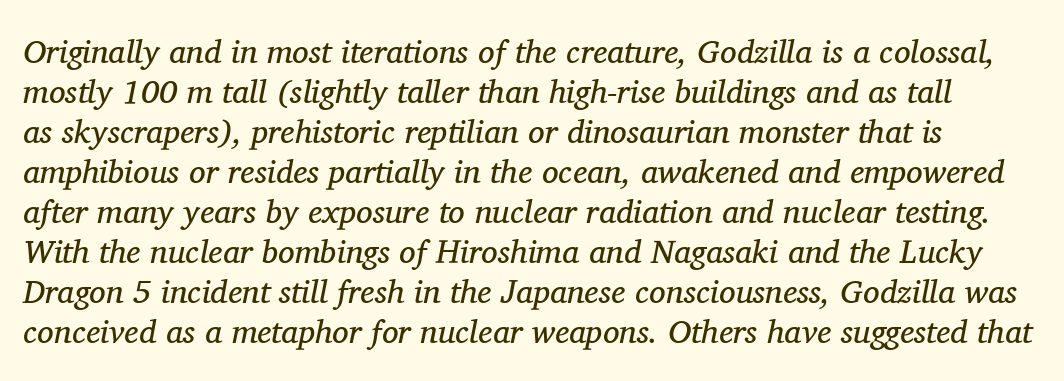
Letter spacing: default. A clean baseline with only descenders dipping below it. Stroke mass is kept to a normal reading level or below. The passage shown is typed in a proportional face where columns would drift. The font's italic variant was chosen for this text.
